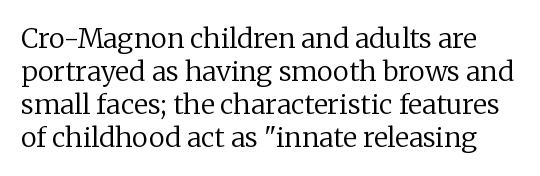
Q: Is the text bold? A: No.
Q: Is the text italic (slanted)? A: No, it is upright.
Q: Is the text underlined? A: No.
Q: Is the spacing between letters normal or unusually wide? A: Normal.
